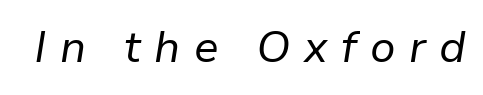
{"italic": "yes", "lean": "right", "slant_degrees": 9, "bold": "no", "weight": "regular", "width": "normal", "stroke_contrast": "low", "x_height": "medium", "monospaced": "no", "underline": "no", "letter_spacing": "wide", "letter_spacing_em": 0.3, "glyph_px": 44}
